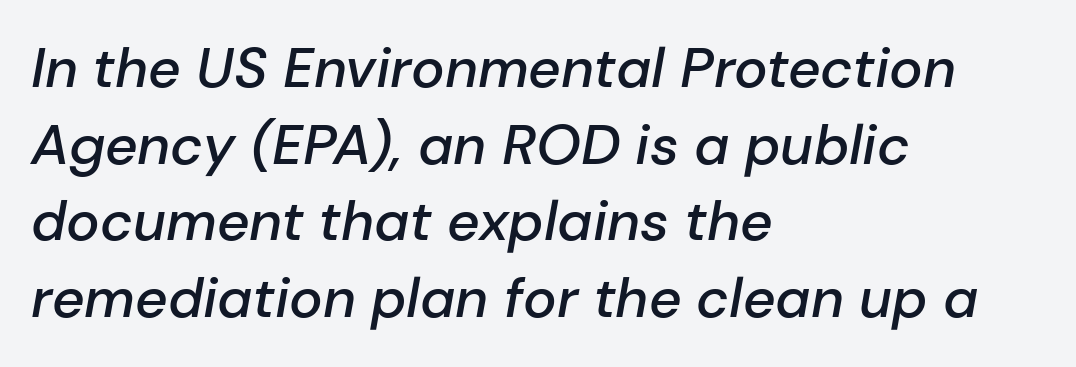
The zone under the glyphs is completely vacant. Short note: letters normally spaced. Leftover space on each line is placed entirely after the last word. Compared with ordinary roman type, these characters are visibly tilted. These lines are rendered in a variable-pitch font.
